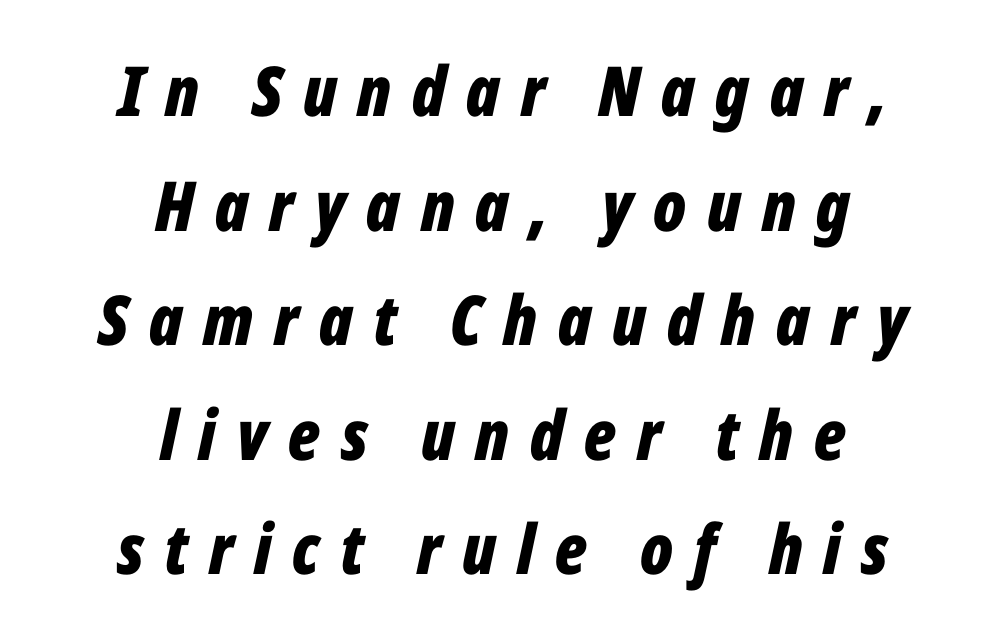
Q: Is the text bold? A: Yes.
Q: Is the text italic (slanted)? A: Yes, it leans right by about 12 degrees.
Q: Is the text underlined? A: No.
Q: How is the paragraph aligned? A: Centered.
Q: Is the spacing between letters normal or unusually wide? A: Unusually wide.
Q: Is the spacing between lines tight, normal or loose? A: Normal.
Q: Width (condensed, normal, or wide)? A: Condensed.
Q: Stroke contrast? A: Low.
Q: x-height? A: Medium.
Q: Monospaced? A: No.
